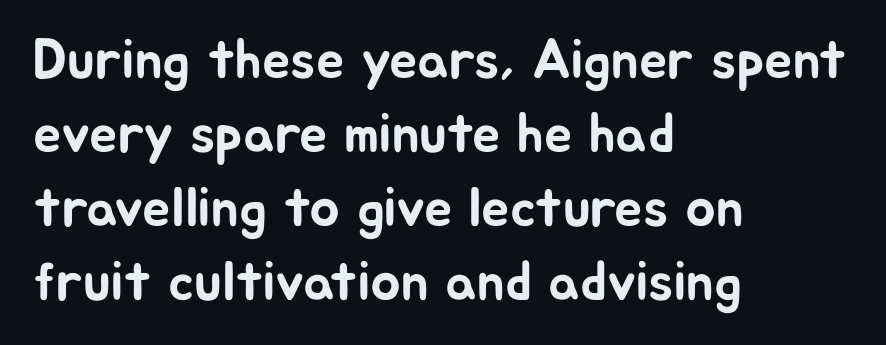
{"serif": "no", "italic": "no", "width": "normal", "stroke_contrast": "low", "x_height": "medium", "monospaced": "no", "underline": "no", "align": "left", "line_spacing": "normal", "line_spacing_ratio": 1.32, "letter_spacing": "normal", "letter_spacing_em": 0.0, "glyph_px": 56}
